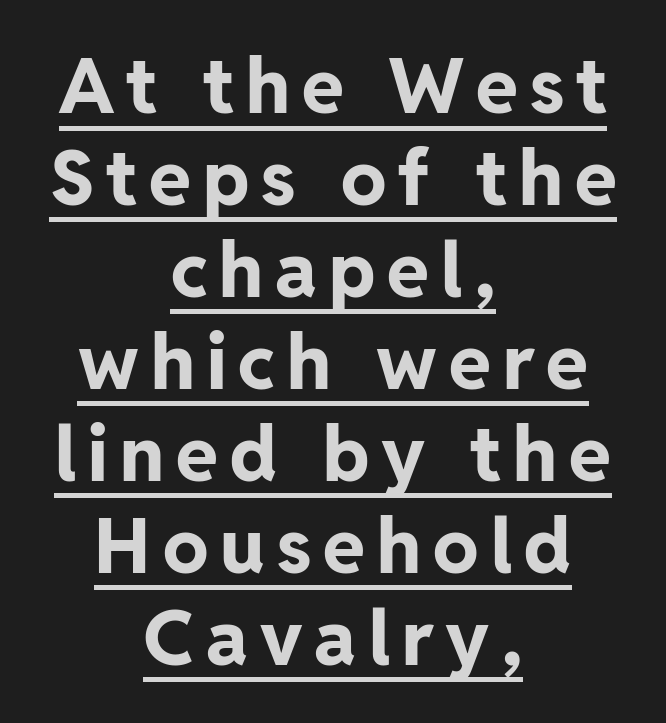
The image shows 76 px bold sans-serif type, upright; set centered, line spacing 1.21x, underlined; low stroke contrast and a medium x-height.
